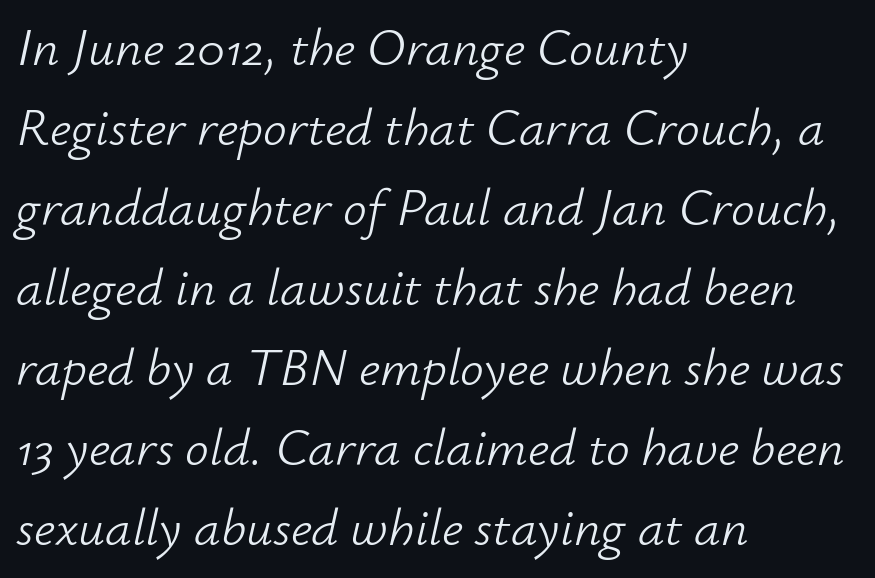
The letterforms sit at book weight or below. Think of a printed novel: that variable character pitch is what you see here. Glyph-to-glyph distance matches everyday printed text. Reading down the column, the eye jumps a familiar distance to each next line.
